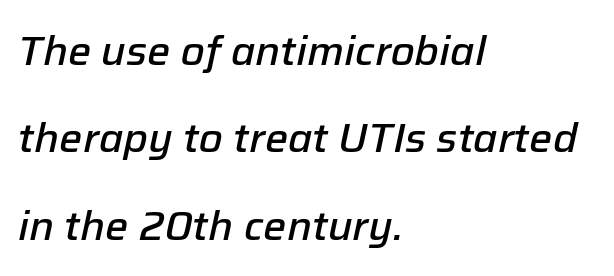
The sample has been set in demibold, a notch under bold. Looking at the ascenders, they clearly lean. Inter-character spacing is left at the font's built-in metrics. The passage is arranged the way most books set body copy — flush left. You could not count columns in this text — the font is proportionally spaced.
